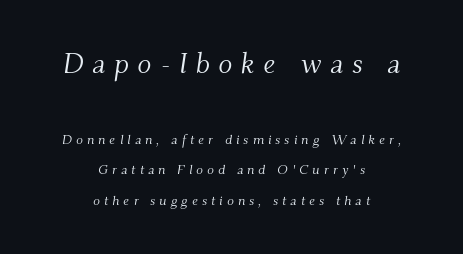
The image shows 29 px light serif type, italic (leaning right); set centered, loose line spacing (2.19x), unusually wide letter spacing (+0.29 em), not underlined; the first (top) block is 2.07x larger; medium stroke contrast and a small x-height.
